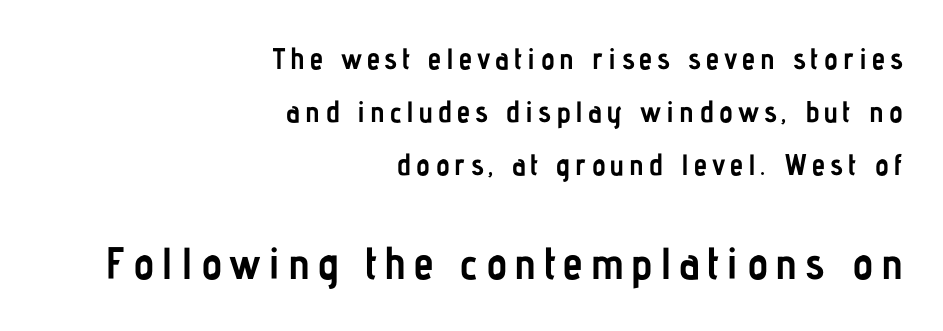
The paragraph shown leans on its right margin. In this sample the second text group is rendered at the bigger scale. This rendering employs a face without finishing strokes, i.e., a sans-serif. The face used here is proportionally spaced, like ordinary book or web type. Set as a true bold cut, around the 700 mark. In terms of posture, this sample is upright.
